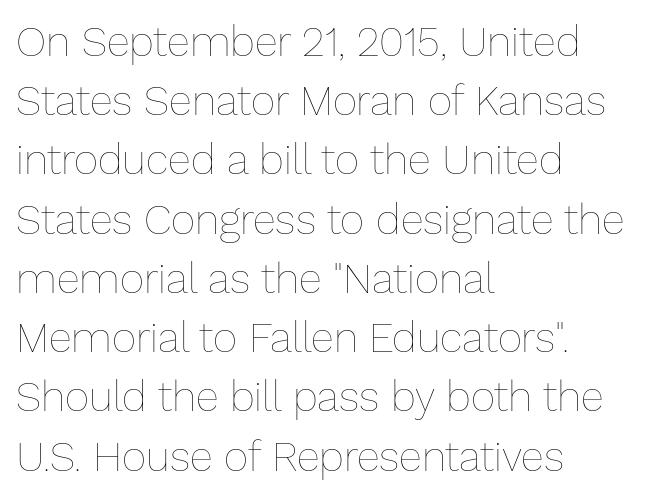
A roman cut, with each character standing at attention. Standard letterfit; no display-style spreading of the glyphs. This block has exactly the height ordinary leading produces. This is not heavy type; no bold has been used.
